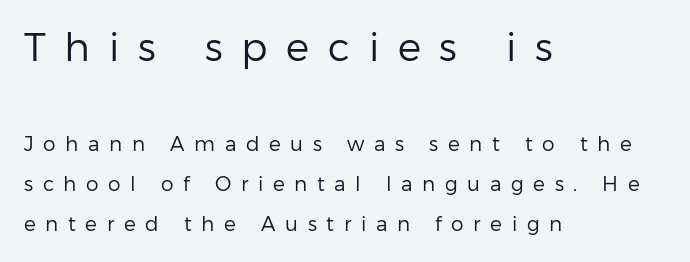
{"serif": "no", "italic": "no", "bold": "no", "weight": "regular", "width": "normal", "stroke_contrast": "low", "x_height": "medium", "monospaced": "no", "underline": "no", "align": "left", "line_spacing": "loose", "line_spacing_ratio": 1.98, "letter_spacing": "wide", "letter_spacing_em": 0.48, "larger_block": "first", "size_ratio": 1.95, "glyph_px": 39}
